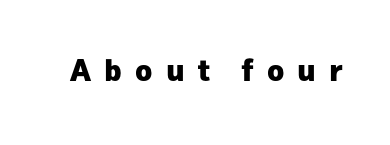
This is heavy type, rendered in bold. This is roman type, the default non-slanted kind. Spacing verdict: proportional, widths tailored to each character. Glance below the letters and you will spot only blank space. Substantial extra tracking has been applied to these lines.
